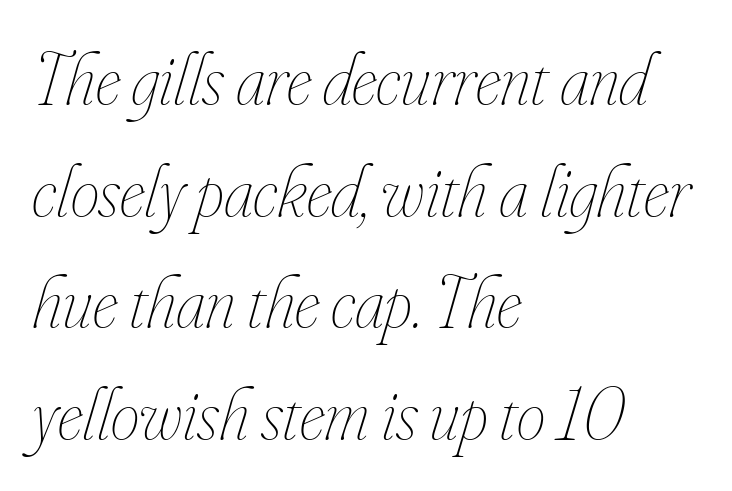
The passage shown is typed in a proportional face where columns would drift. Successive baselines arrive at the customary interval. The letters are slanted; this is an italic face. Tracking here is standard; glyphs follow each other at the usual distance. The letters look calm and open, with moderate or lighter stems.
